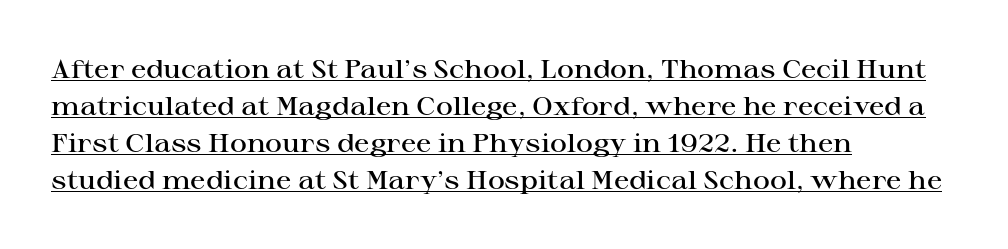
A baseline rule has been typeset under these characters. Evenly set lines give the paragraph a standard silhouette. Line starts are locked; line ends wander. The horizontal fit of the characters is conventional and even.
